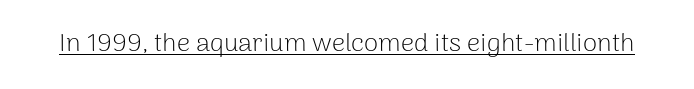
Short note: letters normally spaced. Is this a heavy cut? Hardly; it is regular or lighter. This sample uses an upright cut, with every glyph sitting square on the baseline. Is there an underline? Yes — a line sits under the letters.
